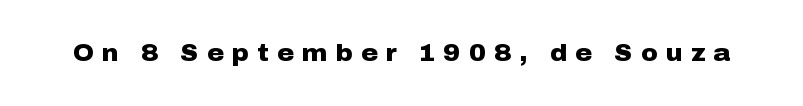
The lettering stays uniformly vertical, giving the passage a roman look. You could only call the tracking loose — the letters float apart. Unmarked baselines from the first word to the last. Plenty of ink on the page — the face is bold.
